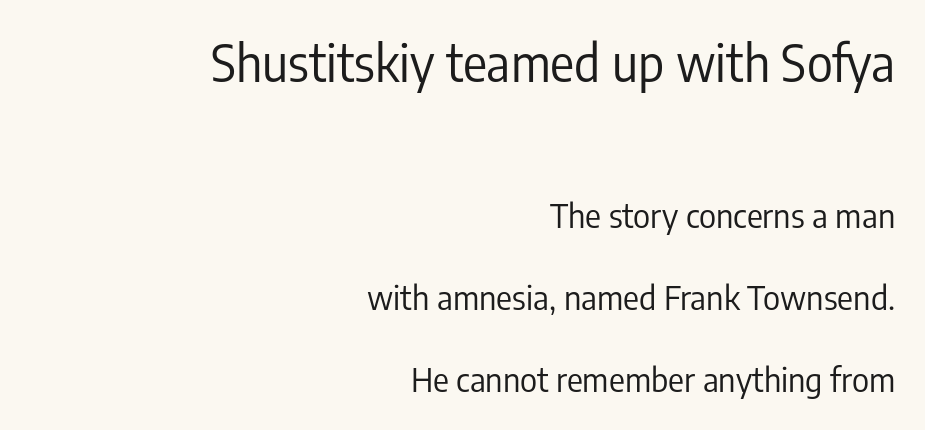
Bare-footed words on every line. The ragged edge is on the left, which tells us the setting is flush right. This sample uses plain, unmodified letter spacing. The font's upright variant was chosen for this text. Scale decreases going downward across the two blocks.
